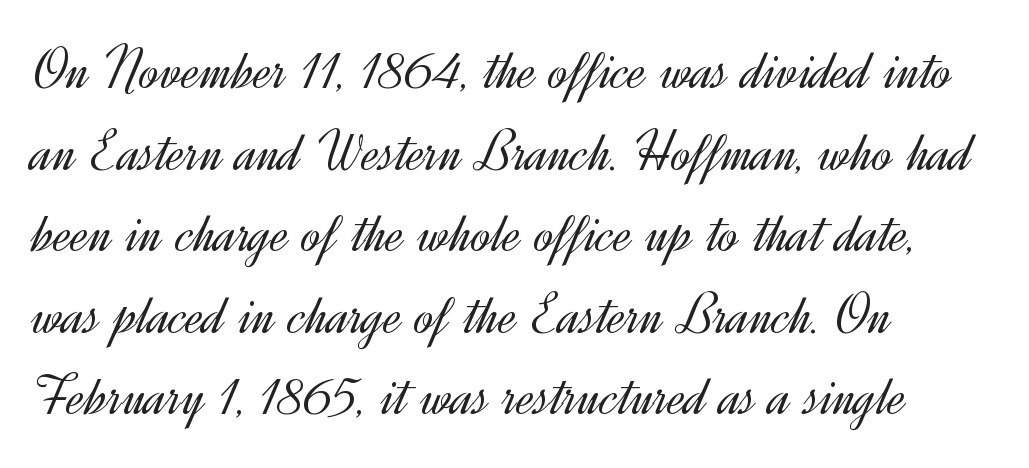
{"serif": "no", "bold": "no", "weight": "light", "width": "normal", "x_height": "small", "monospaced": "no", "underline": "no", "align": "left", "line_spacing": "normal", "line_spacing_ratio": 1.36, "letter_spacing": "normal", "letter_spacing_em": 0.0, "glyph_px": 60}
